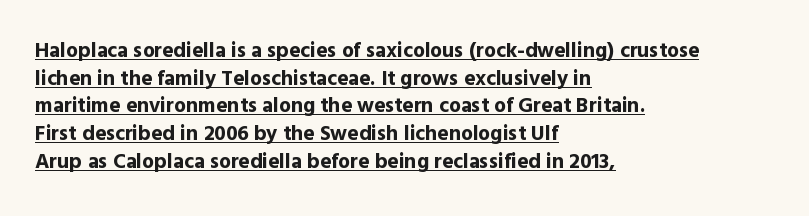
The image shows 21 px bold type, upright; set left-aligned, normal line spacing (1.32x), normal letter spacing, underlined.
